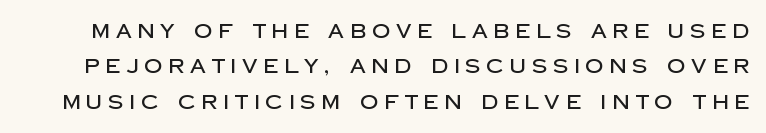
A typesetter would call this heavily tracked-out type. Designer's note — italics off, roman on. The gap between lines stays unmarked.
